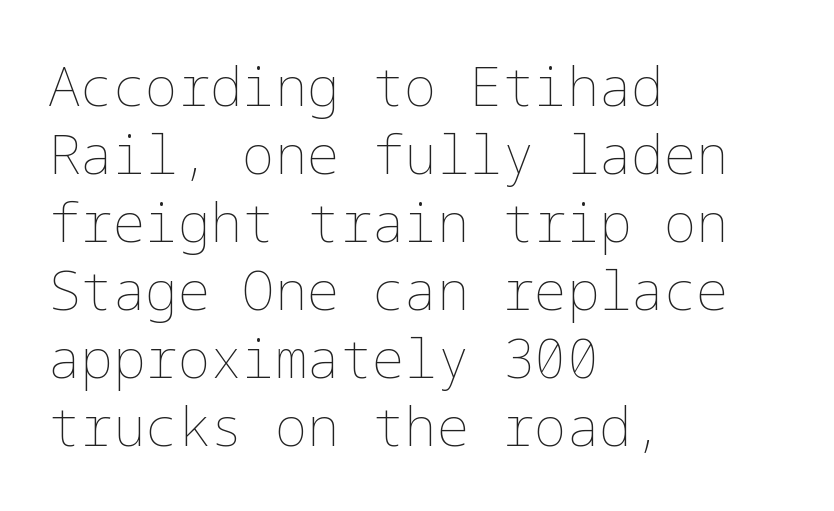
Q: Is the text bold? A: No.
Q: Is the text italic (slanted)? A: No, it is upright.
Q: Is the text underlined? A: No.
Q: How is the paragraph aligned? A: Left-aligned.
Q: Is the spacing between letters normal or unusually wide? A: Normal.
Q: Is the spacing between lines tight, normal or loose? A: Normal.
Q: Width (condensed, normal, or wide)? A: Normal.
Q: Stroke contrast? A: Low.
Q: x-height? A: Medium.
